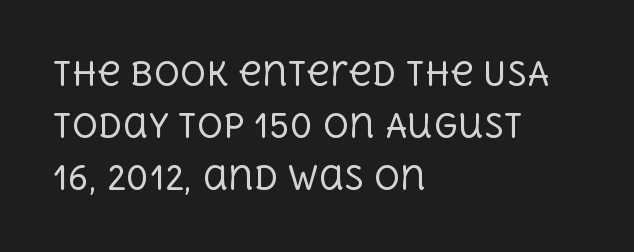
{"serif": "yes", "italic": "no", "bold": "no", "weight": "regular", "width": "normal", "x_height": "large", "monospaced": "no", "underline": "no", "align": "left", "line_spacing": "normal", "line_spacing_ratio": 1.63, "letter_spacing": "normal", "letter_spacing_em": 0.0, "glyph_px": 32}
